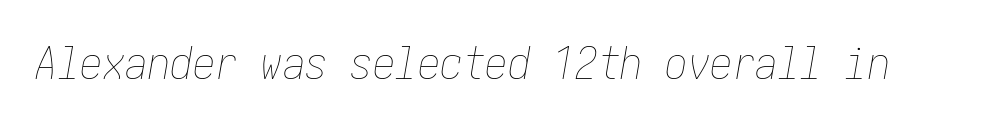
Does the lettering tilt? It does — this is italic. A clean baseline with only descenders dipping below it. Tracking here is standard; glyphs follow each other at the usual distance. A quiet, ordinary-to-light weight characterises the typeface.
